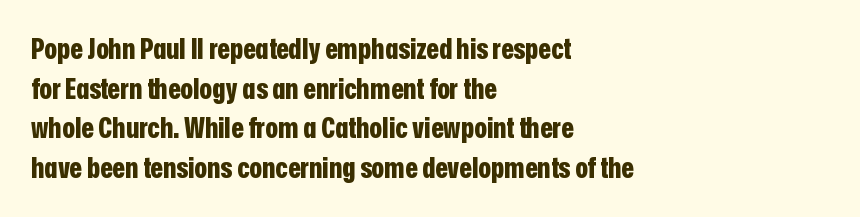
{"serif": "no", "italic": "no", "bold": "yes", "weight": "bold", "width": "condensed", "stroke_contrast": "low", "x_height": "medium", "monospaced": "no", "underline": "no", "align": "left", "line_spacing": "normal", "line_spacing_ratio": 1.37, "letter_spacing": "normal", "letter_spacing_em": 0.0, "glyph_px": 29}
